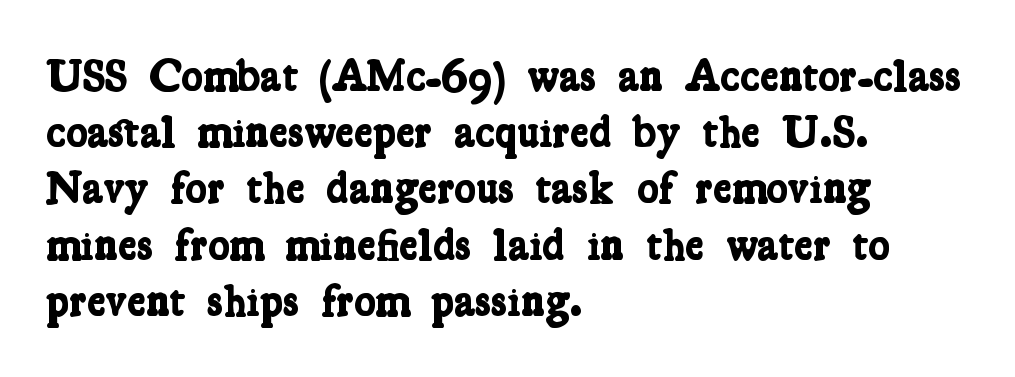
{"serif": "yes", "bold": "yes", "weight": "bold", "width": "condensed", "stroke_contrast": "low", "x_height": "medium", "monospaced": "no", "underline": "no", "align": "left", "line_spacing": "normal", "line_spacing_ratio": 1.25, "letter_spacing": "normal", "letter_spacing_em": 0.0, "glyph_px": 45}
